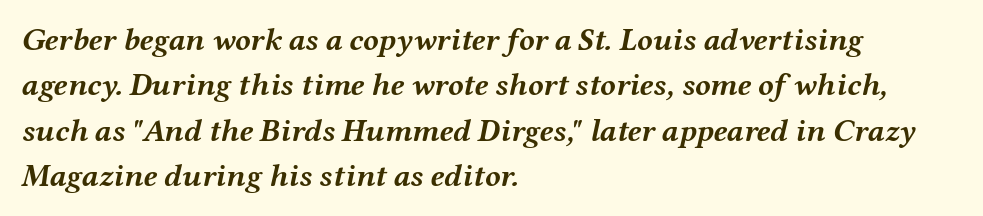
Q: Is the text bold? A: Yes.
Q: Is the text italic (slanted)? A: Yes, it leans right by about 12 degrees.
Q: Is the text underlined? A: No.
Q: How is the paragraph aligned? A: Left-aligned.
Q: Is the spacing between letters normal or unusually wide? A: Normal.
Q: Is the spacing between lines tight, normal or loose? A: Normal.
Q: Width (condensed, normal, or wide)? A: Wide.
Q: Stroke contrast? A: Medium.
Q: x-height? A: Medium.
Q: Monospaced? A: No.
